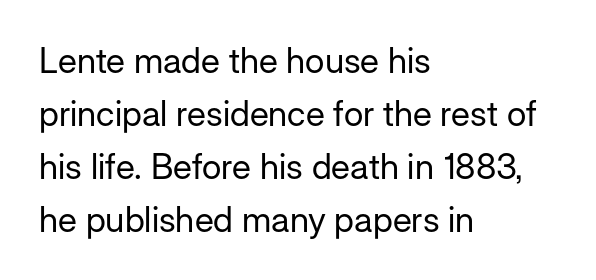
The image shows 35 px regular-weight sans-serif type, upright; set left-aligned, normal line spacing (1.51x), normal letter spacing, not underlined; low stroke contrast and a medium x-height.
